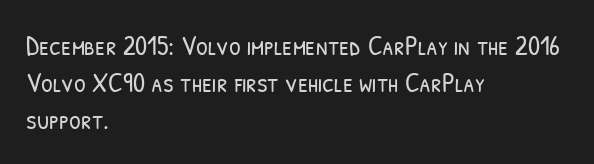
{"bold": "no", "underline": "no", "align": "left", "line_spacing": "normal", "line_spacing_ratio": 1.37, "letter_spacing": "normal", "letter_spacing_em": 0.0, "glyph_px": 27}
